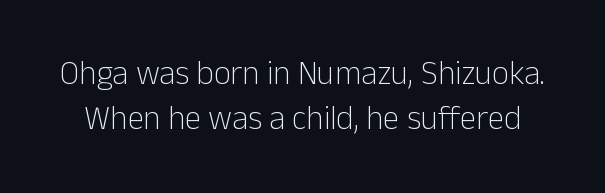
The image shows 33 px light sans-serif type, upright; set normal line spacing (1.37x), normal letter spacing, not underlined; low stroke contrast and a medium x-height.
